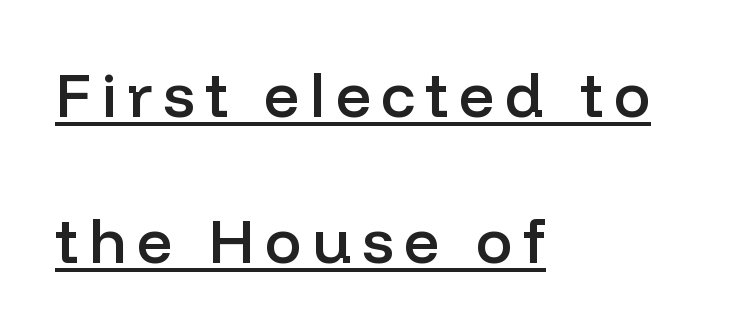
{"serif": "no", "italic": "no", "bold": "semi", "weight": "semibold", "width": "normal", "stroke_contrast": "low", "x_height": "medium", "monospaced": "no", "underline": "yes", "align": "left", "line_spacing": "loose", "line_spacing_ratio": 2.35, "glyph_px": 62}
